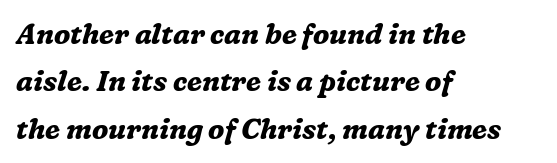
Q: Is the text bold? A: Yes.
Q: Is the text italic (slanted)? A: Yes, it leans right by about 16 degrees.
Q: Is the typeface a serif or a sans-serif typeface? A: Serif.
Q: Is the text underlined? A: No.
Q: How is the paragraph aligned? A: Left-aligned.
Q: Is the spacing between letters normal or unusually wide? A: Normal.
Q: Is the spacing between lines tight, normal or loose? A: Normal.
Q: Width (condensed, normal, or wide)? A: Normal.
Q: Stroke contrast? A: Medium.
Q: x-height? A: Medium.
Q: Monospaced? A: No.
